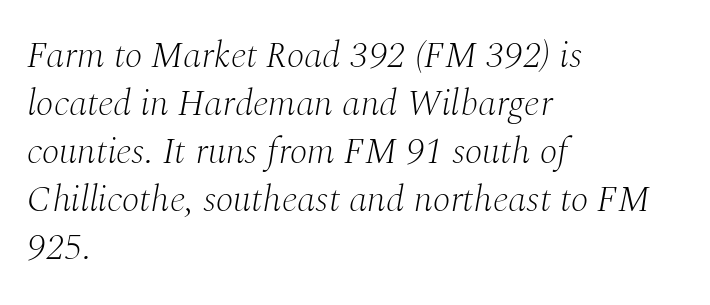
Q: Is the text bold? A: No.
Q: Is the text italic (slanted)? A: Yes, it leans right by about 10 degrees.
Q: Is the typeface a serif or a sans-serif typeface? A: Serif.
Q: Is the text underlined? A: No.
Q: How is the paragraph aligned? A: Left-aligned.
Q: Is the spacing between letters normal or unusually wide? A: Normal.
Q: Is the spacing between lines tight, normal or loose? A: Normal.
Q: Width (condensed, normal, or wide)? A: Normal.
Q: Stroke contrast? A: Medium.
Q: x-height? A: Medium.
Q: Monospaced? A: No.
